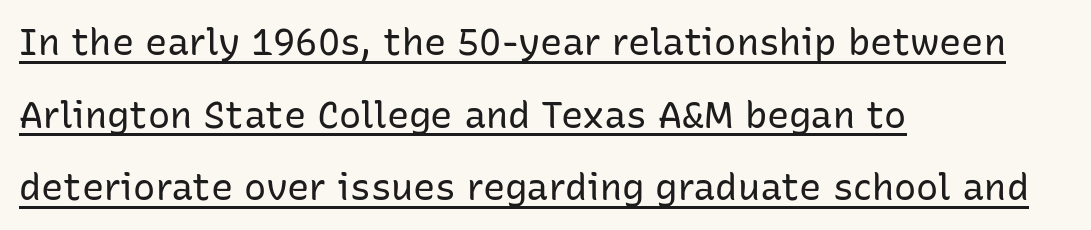
The image shows 37 px regular-weight sans-serif type, upright; set left-aligned, loose line spacing (1.96x), normal letter spacing, underlined; low stroke contrast and a medium x-height.
